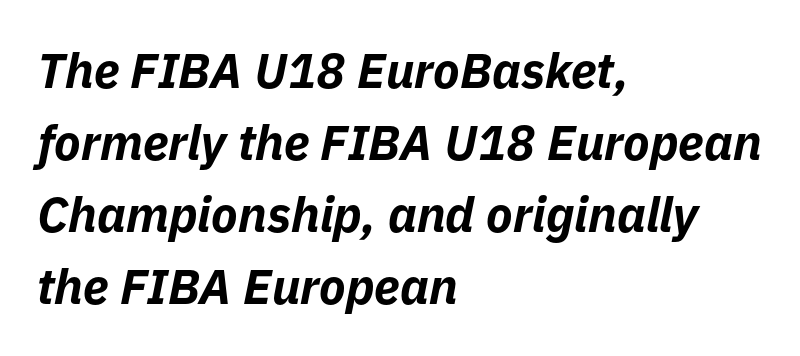
Q: Is the text bold? A: Yes.
Q: Is the text italic (slanted)? A: Yes, it leans right by about 11 degrees.
Q: Is the text underlined? A: No.
Q: How is the paragraph aligned? A: Left-aligned.
Q: Is the spacing between letters normal or unusually wide? A: Normal.
Q: Is the spacing between lines tight, normal or loose? A: Normal.
Q: Width (condensed, normal, or wide)? A: Normal.
Q: Stroke contrast? A: Low.
Q: x-height? A: Medium.
Q: Monospaced? A: No.
